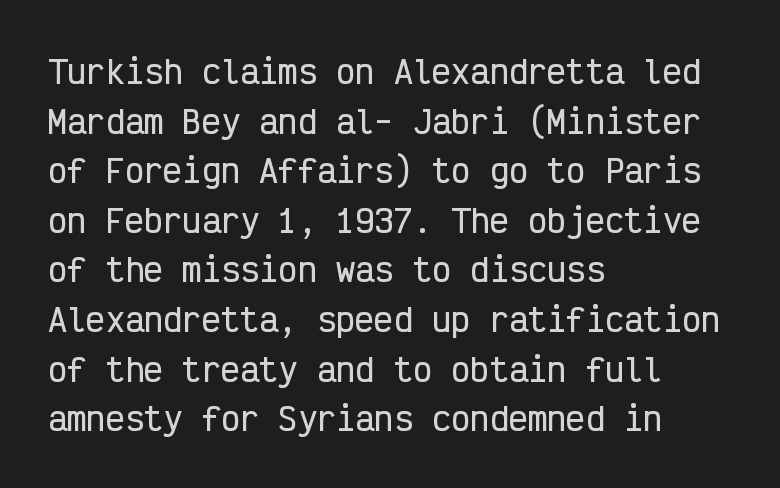
The image shows 32 px condensed sans-serif type, upright, monospaced; set left-aligned, normal line spacing (1.55x), normal letter spacing, not underlined; low stroke contrast and a medium x-height.
